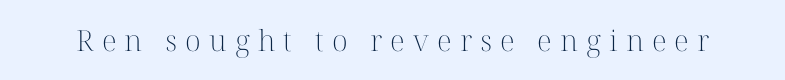
{"serif": "yes", "italic": "no", "bold": "no", "weight": "light", "width": "normal", "stroke_contrast": "high", "x_height": "medium", "monospaced": "no", "underline": "no", "letter_spacing": "wide", "letter_spacing_em": 0.28, "glyph_px": 29}
